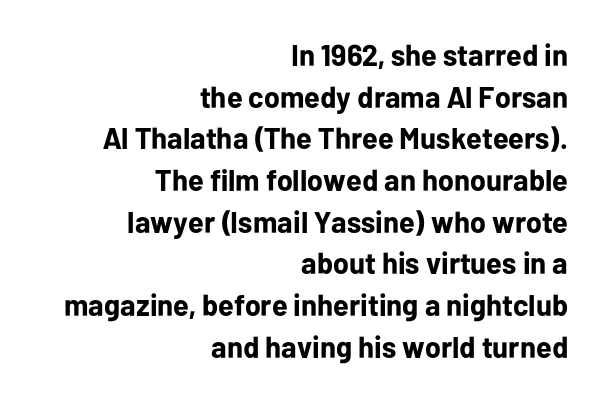
The image shows 30 px bold sans-serif type, upright; set right-aligned, normal line spacing (1.39x), normal letter spacing, not underlined; low stroke contrast and a medium x-height.
